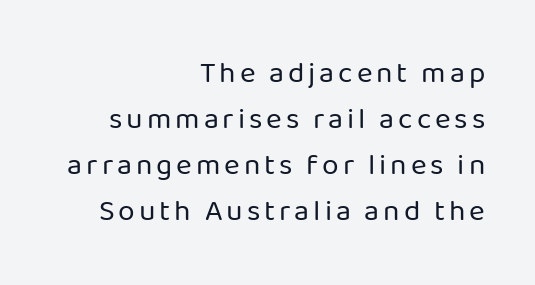
The image shows 30 px regular-weight sans-serif type, upright; set right-aligned, normal line spacing (1.53x), not underlined; low stroke contrast and a medium x-height.
